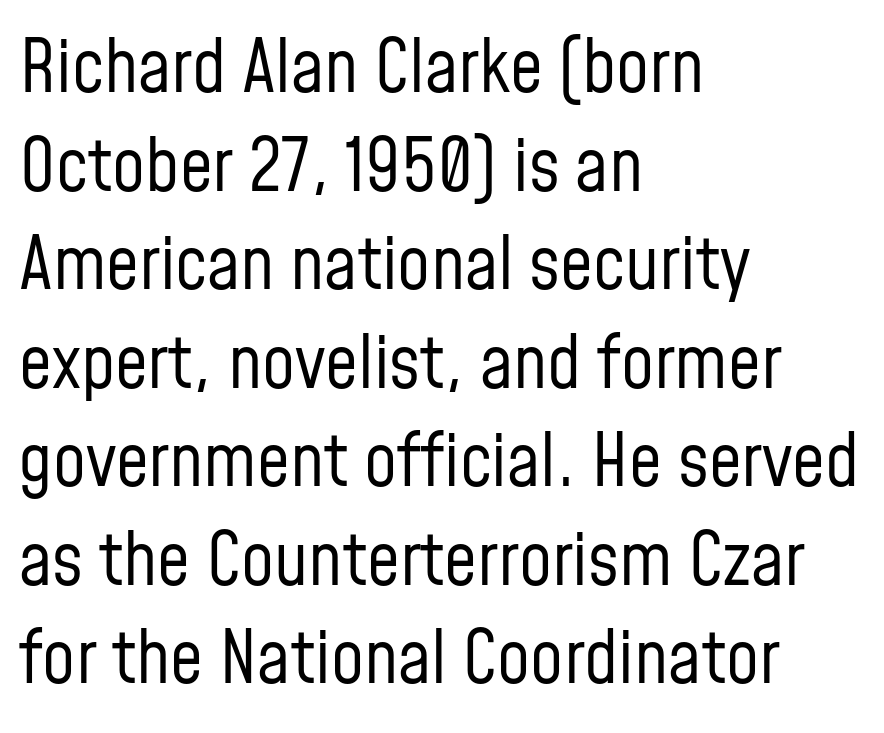
The image shows 73 px regular-weight, condensed sans-serif type, upright; set left-aligned, normal line spacing (1.35x), normal letter spacing, not underlined; low stroke contrast and a medium x-height.
